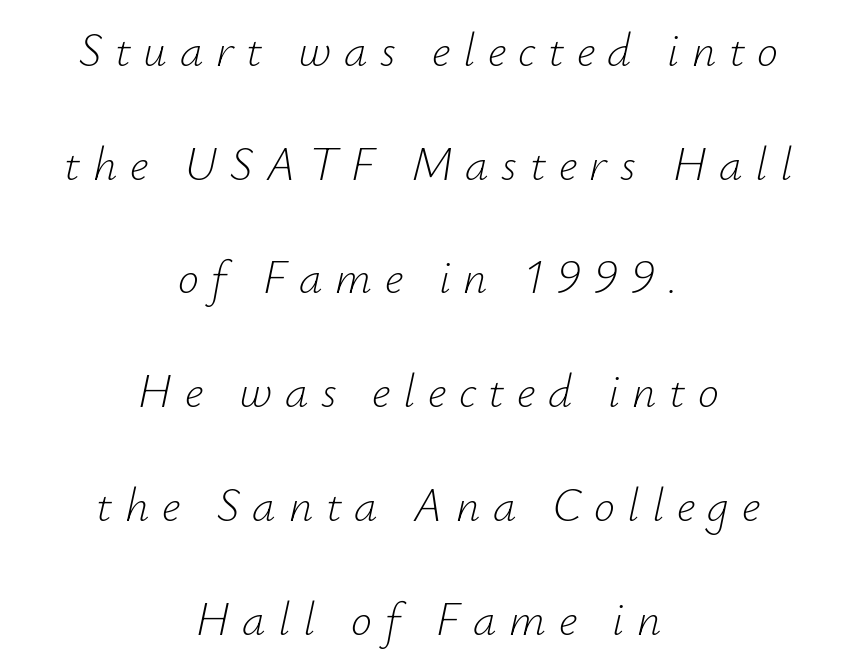
The image shows 47 px light type, italic (leaning right); set centered, loose line spacing (2.42x), unusually wide letter spacing (+0.27 em), not underlined; low stroke contrast and a small x-height.
